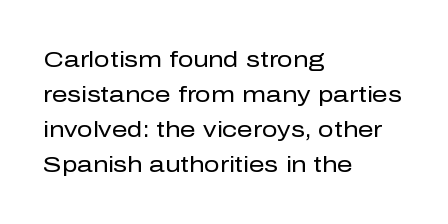
The image shows 22 px text type, upright; set left-aligned, normal line spacing (1.59x), normal letter spacing, not underlined.
